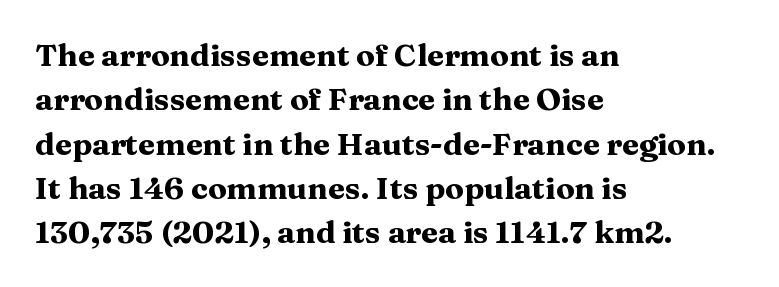
The image shows 31 px heavy, wide serif type, upright; set left-aligned, normal line spacing (1.43x), normal letter spacing, not underlined; medium stroke contrast and a medium x-height.
